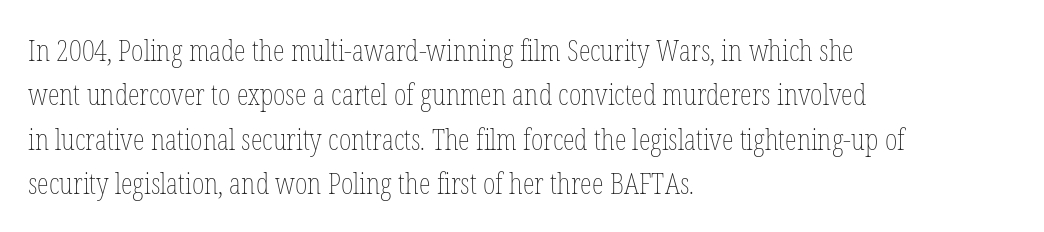
{"italic": "no", "bold": "no", "weight": "thin", "width": "condensed", "stroke_contrast": "low", "x_height": "medium", "monospaced": "no", "underline": "no", "align": "left", "line_spacing": "normal", "line_spacing_ratio": 1.48, "letter_spacing": "normal", "letter_spacing_em": 0.0, "glyph_px": 30}
